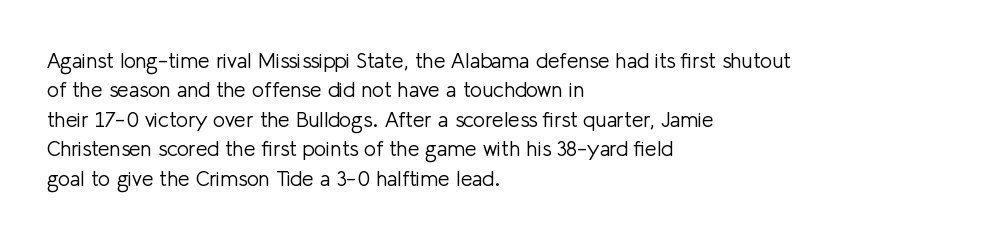
The image shows 21 px text type, upright; set left-aligned, normal line spacing (1.4x), normal letter spacing, not underlined.
